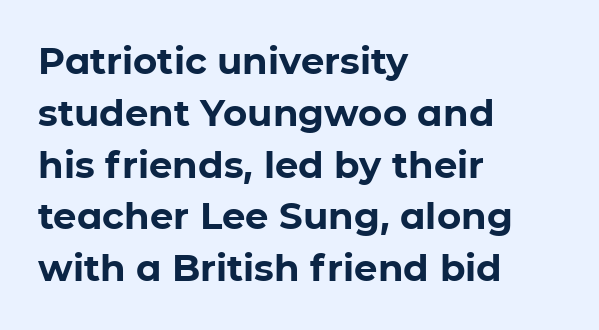
Where is the straight margin? On the left. Descender tails drop into unmarked territory. Students, note that the glyphs here touch the page at normal intervals. Unlike a traditional serif, this face leaves its strokes unadorned. Proportional: the letters do not fall into vertical columns.
